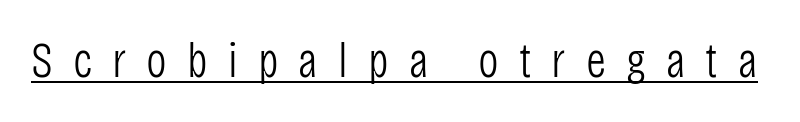
{"serif": "no", "italic": "no", "bold": "no", "weight": "light", "width": "condensed", "stroke_contrast": "low", "x_height": "large", "monospaced": "no", "underline": "yes", "letter_spacing": "wide", "letter_spacing_em": 0.41, "glyph_px": 49}
